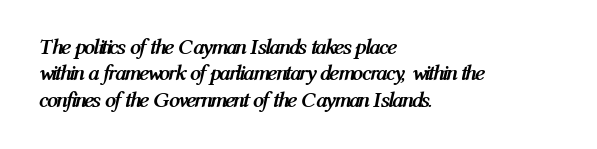
Q: Is the text bold? A: Yes.
Q: Is the text italic (slanted)? A: Yes, it leans right by about 12 degrees.
Q: Is the text underlined? A: No.
Q: How is the paragraph aligned? A: Left-aligned.
Q: Is the spacing between letters normal or unusually wide? A: Normal.
